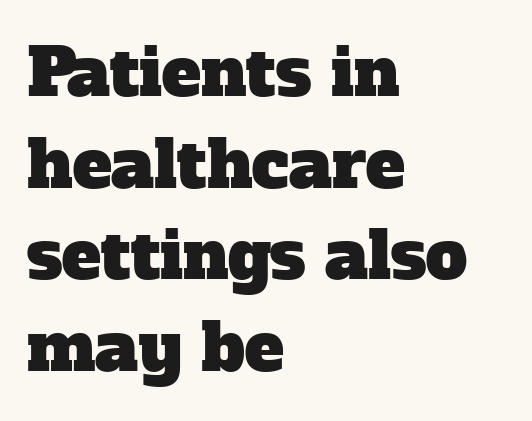
How would I describe the line gaps? Plain and ordinary. Letter spacing: default. Note: serifs present on the glyphs. Here the designer chose a conventional face with non-uniform glyph widths.
